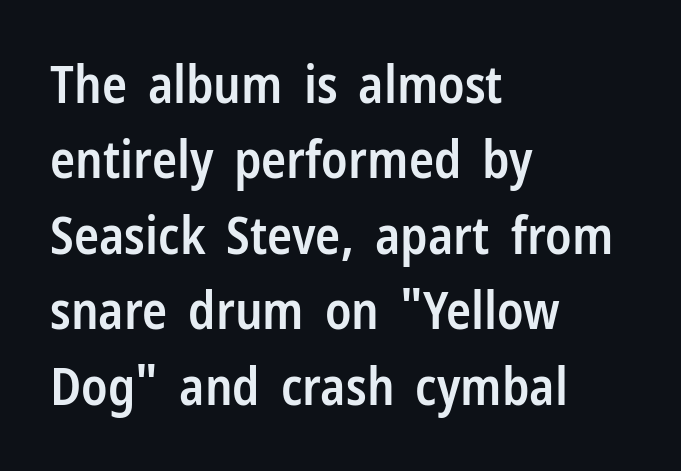
The image shows 52 px semibold, condensed sans-serif type, upright; set left-aligned, normal line spacing (1.45x), normal letter spacing, not underlined; low stroke contrast and a medium x-height.
